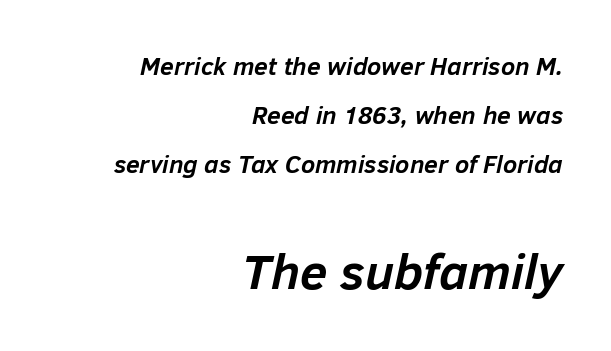
Q: Is the text bold? A: Yes.
Q: Is the text italic (slanted)? A: Yes, it leans right by about 12 degrees.
Q: Is the text underlined? A: No.
Q: How is the paragraph aligned? A: Right-aligned.
Q: Is the spacing between letters normal or unusually wide? A: Normal.
Q: Is the spacing between lines tight, normal or loose? A: Loose.
Q: Which block of text is set in a larger size, the first (top) or the second (bottom)? A: The second (bottom) one.
Q: Width (condensed, normal, or wide)? A: Normal.
Q: Stroke contrast? A: Low.
Q: x-height? A: Medium.
Q: Monospaced? A: No.
